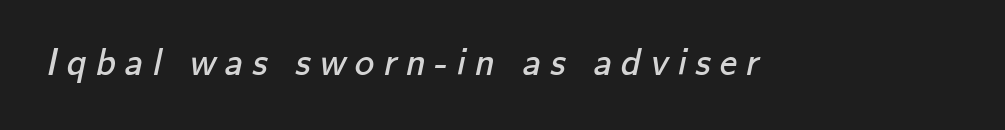
Tracking here is generous; glyphs stand well apart from one another. Weight: in the light-to-regular range. The passage shown is not underscored anywhere. In terms of letterform style, serifs are entirely absent. Do the characters align in a grid? No, the font is proportional.
